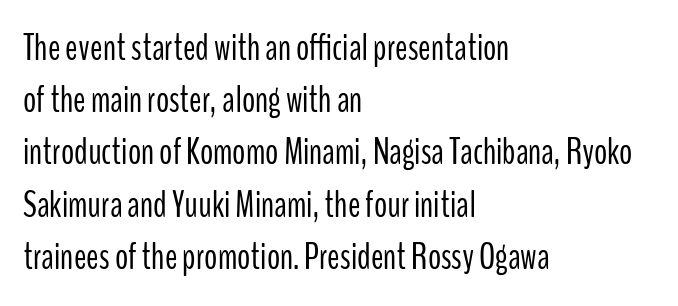
The image shows 37 px light, condensed sans-serif type, upright; set left-aligned, normal line spacing (1.41x), normal letter spacing, not underlined; low stroke contrast and a medium x-height.
